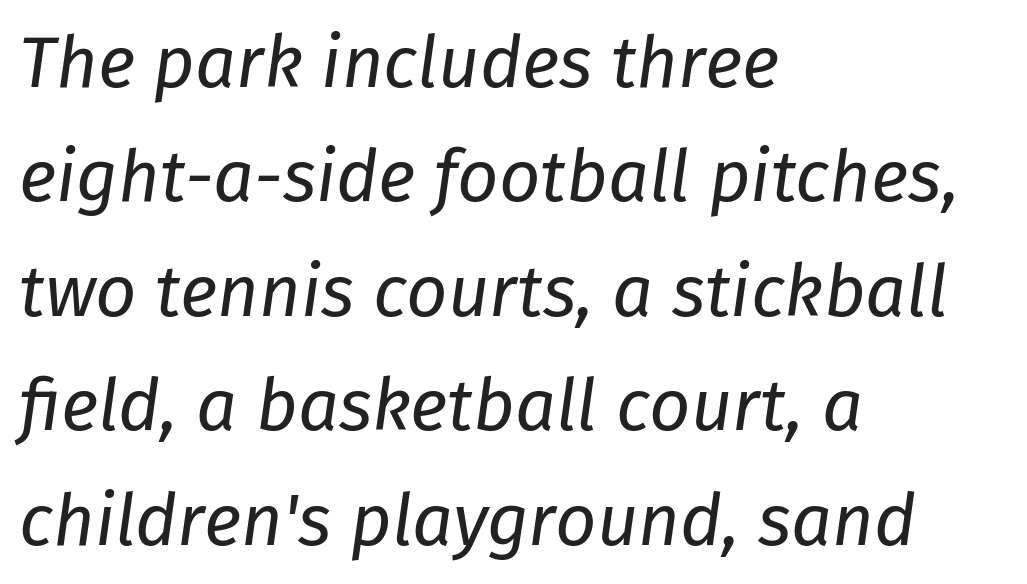
Q: Is the text bold? A: No.
Q: Is the text italic (slanted)? A: Yes, it leans right by about 8 degrees.
Q: Is the text underlined? A: No.
Q: How is the paragraph aligned? A: Left-aligned.
Q: Is the spacing between letters normal or unusually wide? A: Normal.
Q: Is the spacing between lines tight, normal or loose? A: Normal.
Q: Width (condensed, normal, or wide)? A: Normal.
Q: Stroke contrast? A: Low.
Q: x-height? A: Medium.
Q: Monospaced? A: No.
